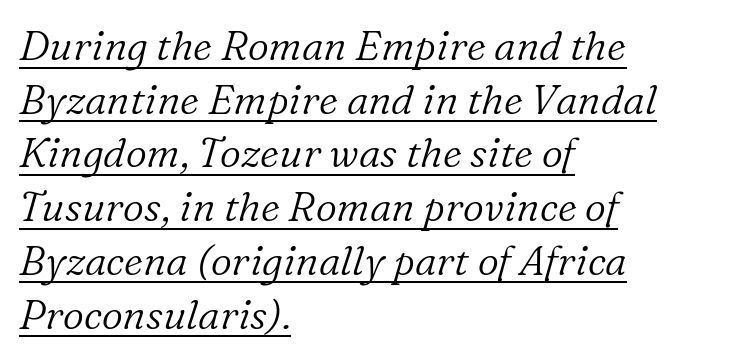
{"serif": "yes", "italic": "yes", "lean": "right", "slant_degrees": 16, "bold": "no", "weight": "light", "width": "normal", "stroke_contrast": "low", "x_height": "medium", "monospaced": "no", "underline": "yes", "align": "left", "line_spacing": "normal", "line_spacing_ratio": 1.31, "letter_spacing": "normal", "letter_spacing_em": 0.0, "glyph_px": 41}
